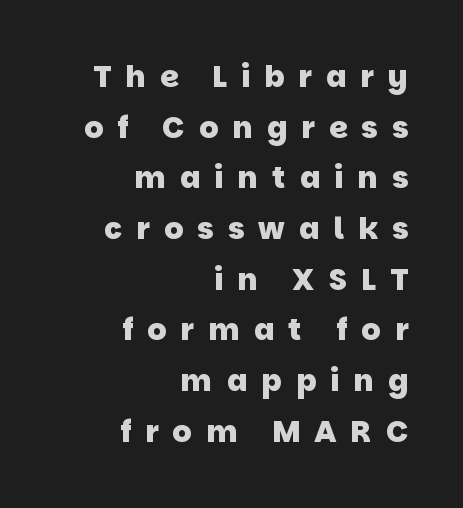
Q: Is the text bold? A: Yes.
Q: Is the typeface a serif or a sans-serif typeface? A: Sans-serif.
Q: Is the text underlined? A: No.
Q: How is the paragraph aligned? A: Right-aligned.
Q: Is the spacing between letters normal or unusually wide? A: Unusually wide.
Q: Is the spacing between lines tight, normal or loose? A: Normal.
Q: Width (condensed, normal, or wide)? A: Normal.
Q: Stroke contrast? A: Low.
Q: x-height? A: Large.
Q: Monospaced? A: No.
